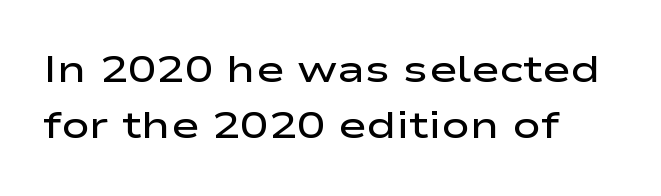
{"serif": "no", "italic": "no", "bold": "semi", "weight": "semibold", "width": "wide", "stroke_contrast": "low", "x_height": "medium", "monospaced": "no", "underline": "no", "align": "left", "line_spacing": "normal", "line_spacing_ratio": 1.48, "letter_spacing": "normal", "letter_spacing_em": 0.0, "glyph_px": 38}
